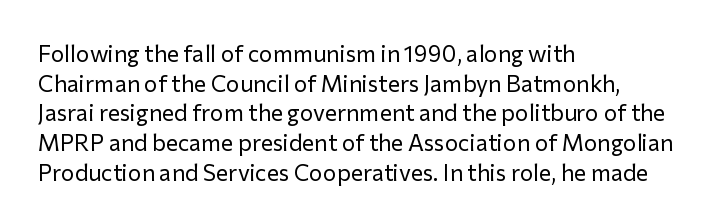
The lines sit at an ordinary, default distance from one another. The rag falls on the right side of this text block. The characters are drawn with everyday or finer stroke widths. Descender tails drop into unmarked territory.
